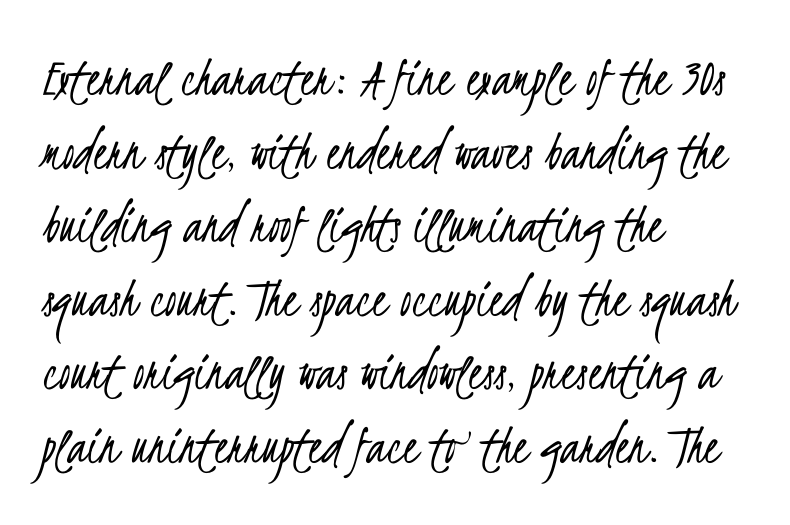
{"serif": "no", "bold": "no", "weight": "light", "width": "condensed", "stroke_contrast": "low", "x_height": "small", "monospaced": "no", "underline": "no", "align": "left", "line_spacing": "normal", "line_spacing_ratio": 1.29, "letter_spacing": "normal", "letter_spacing_em": 0.0, "glyph_px": 57}
